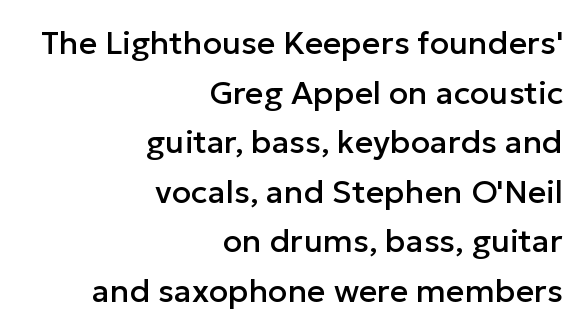
A typesetter would call this zero additional tracking. The letters carry no serifs — their stems end cleanly without finishing strokes. Typeset ragged left — the right edge is the straight one. Check under the words: just untouched page. Ordinary non-slanted type is in use. Quick note: interline space is typical.
